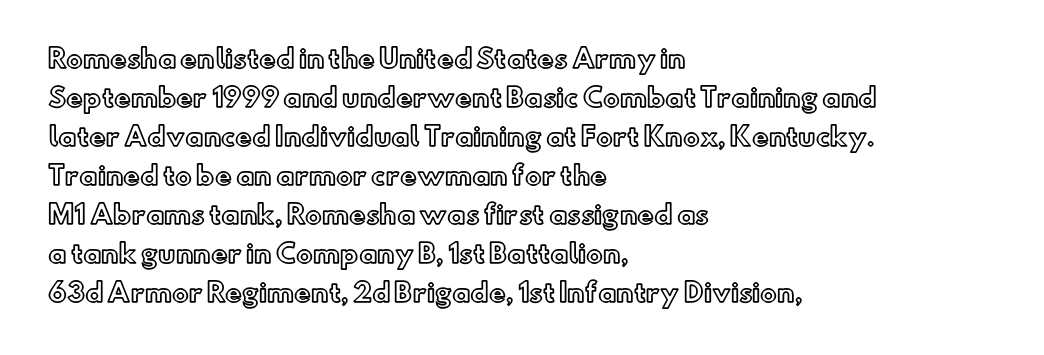
Q: Is the text italic (slanted)? A: No, it is upright.
Q: Is the text underlined? A: No.
Q: How is the paragraph aligned? A: Left-aligned.
Q: Is the spacing between letters normal or unusually wide? A: Normal.
Q: Is the spacing between lines tight, normal or loose? A: Normal.
